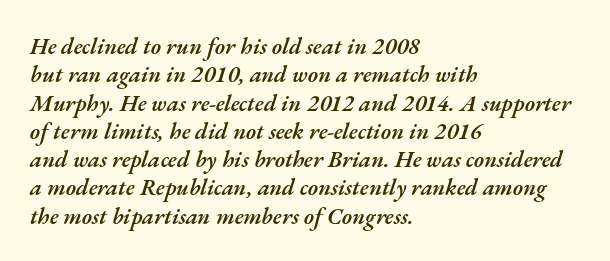
The image shows 23 px text type, italic (leaning right); set left-aligned, line spacing 1.23x, normal letter spacing, not underlined.
